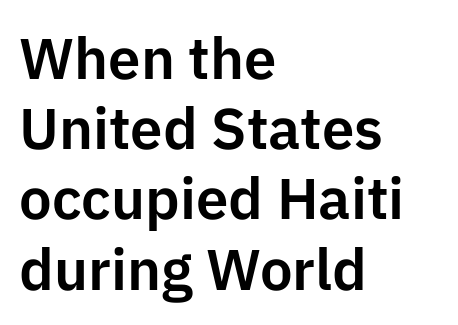
Note the varied advance widths — an 'i' is clearly narrower than an 'm'. The typeface chosen for these lines omits serifs. Is the letter spacing exaggerated? No — it looks like the ordinary default. Descenders hang freely into open space. Nope, not italic — everything's standing straight.
